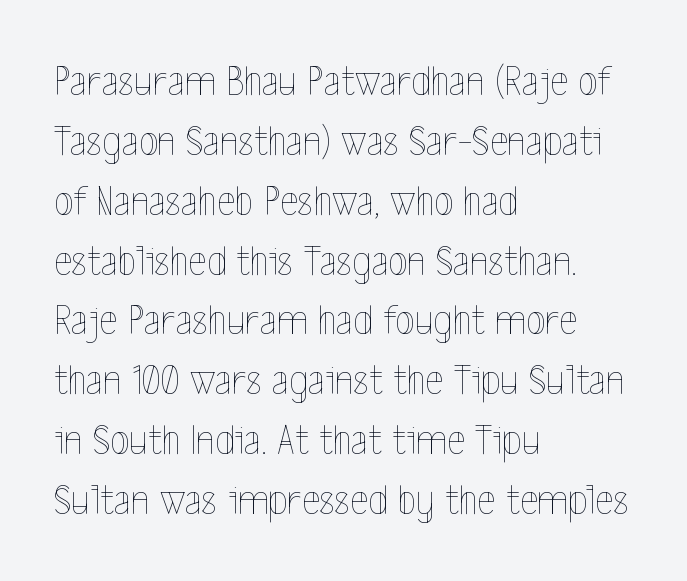
Q: Is the text bold? A: No.
Q: Is the text italic (slanted)? A: No, it is upright.
Q: Is the text underlined? A: No.
Q: How is the paragraph aligned? A: Left-aligned.
Q: Is the spacing between letters normal or unusually wide? A: Normal.
Q: Is the spacing between lines tight, normal or loose? A: Normal.
Q: Width (condensed, normal, or wide)? A: Condensed.
Q: x-height? A: Medium.
Q: Monospaced? A: No.
